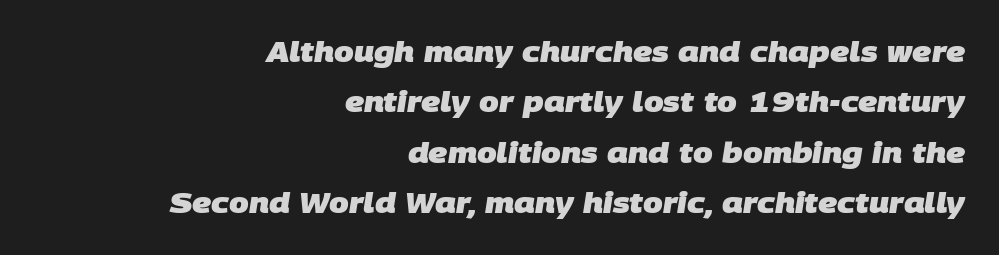
Q: Is the text bold? A: Yes.
Q: Is the typeface a serif or a sans-serif typeface? A: Sans-serif.
Q: Is the text underlined? A: No.
Q: How is the paragraph aligned? A: Right-aligned.
Q: Is the spacing between letters normal or unusually wide? A: Normal.
Q: Width (condensed, normal, or wide)? A: Normal.
Q: Stroke contrast? A: Low.
Q: x-height? A: Large.
Q: Monospaced? A: No.
